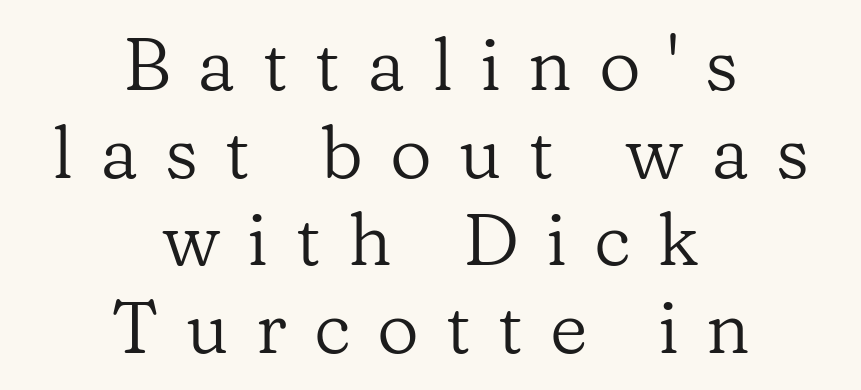
The image shows 73 px regular-weight serif type, upright; set centered, line spacing 1.2x, unusually wide letter spacing (+0.37 em), not underlined; low stroke contrast and a medium x-height.
